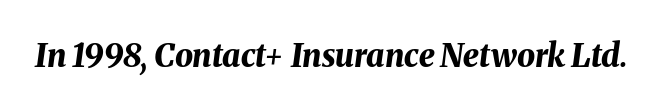
Q: Is the text bold? A: Yes.
Q: Is the text italic (slanted)? A: Yes, it leans right by about 8 degrees.
Q: Is the text underlined? A: No.
Q: Is the spacing between letters normal or unusually wide? A: Normal.
Q: Width (condensed, normal, or wide)? A: Normal.
Q: Stroke contrast? A: Medium.
Q: x-height? A: Medium.
Q: Monospaced? A: No.
